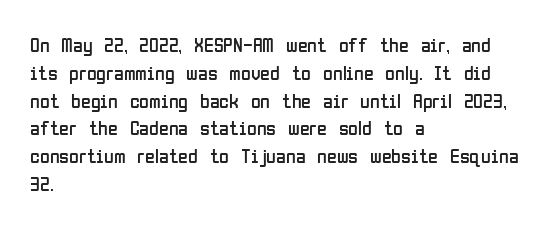
{"italic": "no", "bold": "no", "underline": "no", "align": "left", "line_spacing": "normal", "line_spacing_ratio": 1.39, "letter_spacing": "normal", "letter_spacing_em": 0.0, "glyph_px": 20}
